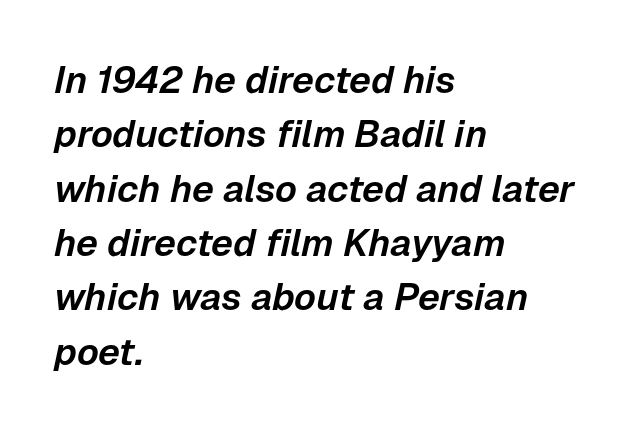
The image shows 38 px text type, italic (leaning right); set left-aligned, normal line spacing (1.43x), normal letter spacing, not underlined; low stroke contrast and a medium x-height.
